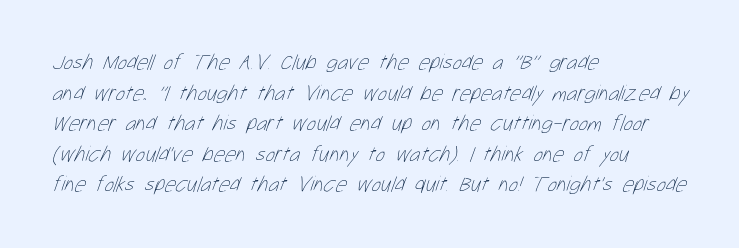
Q: Is the text bold? A: No.
Q: Is the text underlined? A: No.
Q: How is the paragraph aligned? A: Left-aligned.
Q: Is the spacing between letters normal or unusually wide? A: Normal.
Q: Is the spacing between lines tight, normal or loose? A: Normal.
